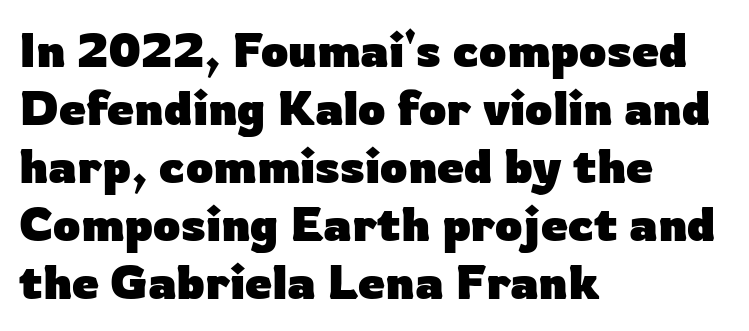
{"serif": "no", "italic": "no", "bold": "yes", "weight": "heavy", "width": "normal", "stroke_contrast": "low", "x_height": "medium", "monospaced": "no", "underline": "no", "align": "left", "line_spacing_ratio": 1.21, "letter_spacing": "normal", "letter_spacing_em": 0.0, "glyph_px": 48}
